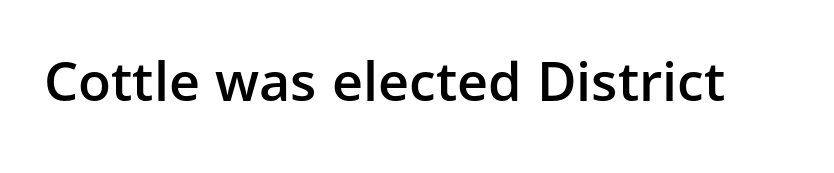
{"serif": "no", "italic": "no", "bold": "semi", "weight": "semibold", "width": "normal", "stroke_contrast": "low", "x_height": "medium", "monospaced": "no", "underline": "no", "letter_spacing": "normal", "letter_spacing_em": 0.0, "glyph_px": 54}
